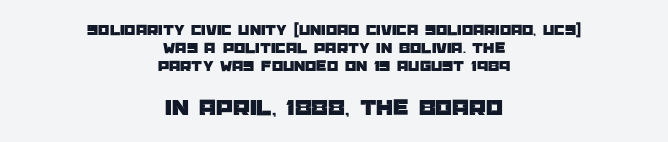
Q: Is the text italic (slanted)? A: No, it is upright.
Q: Is the text underlined? A: No.
Q: How is the paragraph aligned? A: Centered.
Q: Is the spacing between letters normal or unusually wide? A: Normal.
Q: Is the spacing between lines tight, normal or loose? A: Tight.
Q: Which block of text is set in a larger size, the first (top) or the second (bottom)? A: The second (bottom) one.
